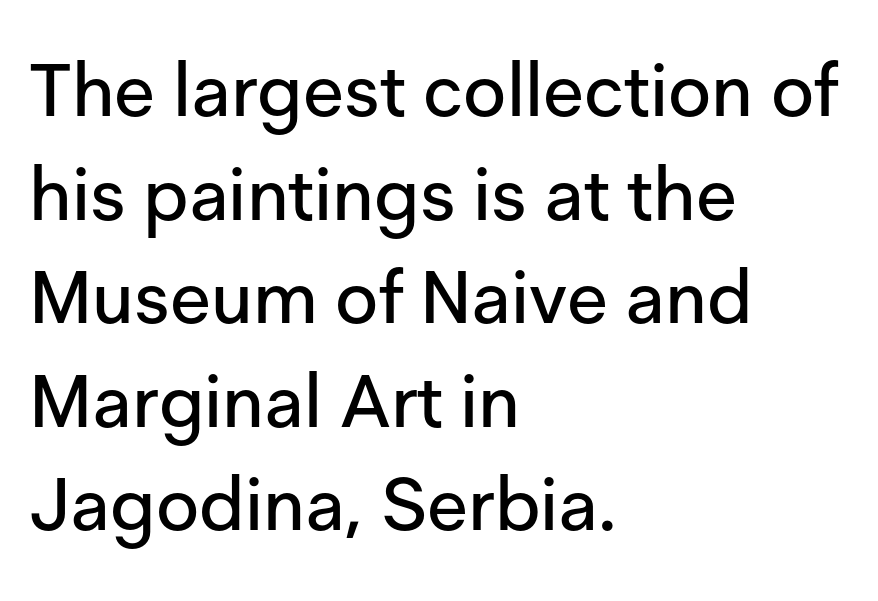
{"serif": "no", "italic": "no", "width": "normal", "stroke_contrast": "low", "x_height": "medium", "monospaced": "no", "underline": "no", "align": "left", "line_spacing": "normal", "line_spacing_ratio": 1.4, "letter_spacing": "normal", "letter_spacing_em": 0.0, "glyph_px": 74}
